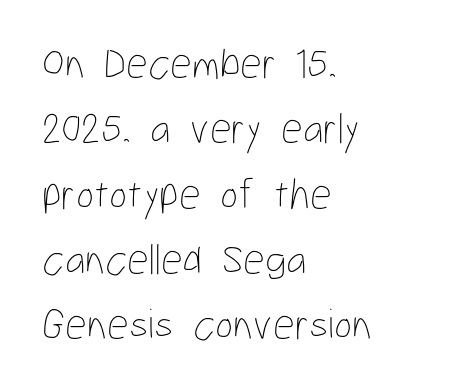
Visually the block forms a straight wall on the left and a jagged coastline on the right. Does extra space separate the letters? No, they use regular spacing. The passage shown is typed in a proportional face where columns would drift. Letters have the restrained weight of plain body copy at most.
